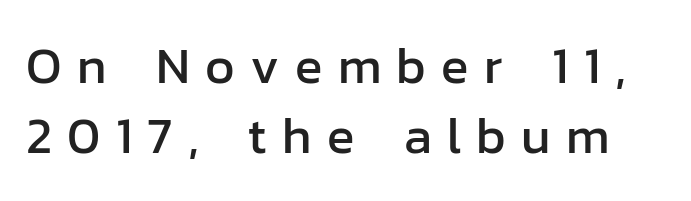
Q: Is the text italic (slanted)? A: No, it is upright.
Q: Is the typeface a serif or a sans-serif typeface? A: Sans-serif.
Q: Is the text underlined? A: No.
Q: Is the spacing between letters normal or unusually wide? A: Unusually wide.
Q: Is the spacing between lines tight, normal or loose? A: Normal.
Q: Width (condensed, normal, or wide)? A: Normal.
Q: Stroke contrast? A: Low.
Q: x-height? A: Medium.
Q: Monospaced? A: No.
